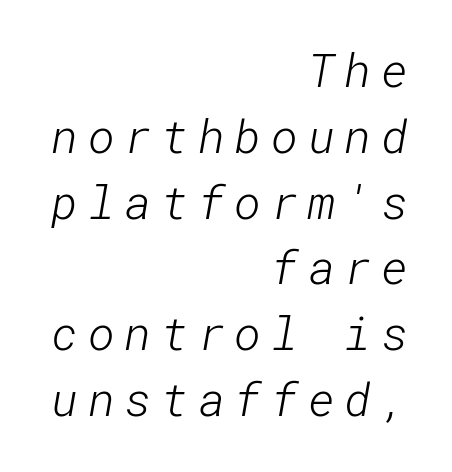
{"serif": "no", "bold": "no", "weight": "light", "width": "normal", "stroke_contrast": "low", "x_height": "medium", "underline": "no", "align": "right", "line_spacing": "normal", "line_spacing_ratio": 1.43, "letter_spacing": "wide", "letter_spacing_em": 0.21, "glyph_px": 46}
